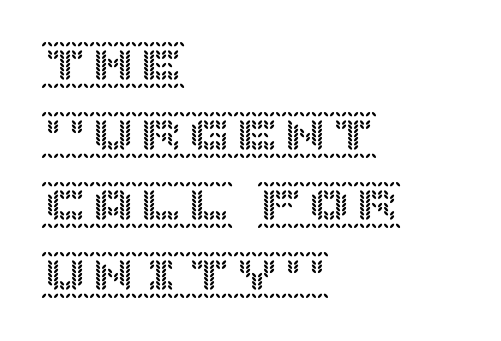
Q: Is the text italic (slanted)? A: No, it is upright.
Q: Is the text underlined? A: No.
Q: How is the paragraph aligned? A: Left-aligned.
Q: Is the spacing between letters normal or unusually wide? A: Normal.
Q: Is the spacing between lines tight, normal or loose? A: Normal.
Q: Width (condensed, normal, or wide)? A: Normal.
Q: x-height? A: Large.
